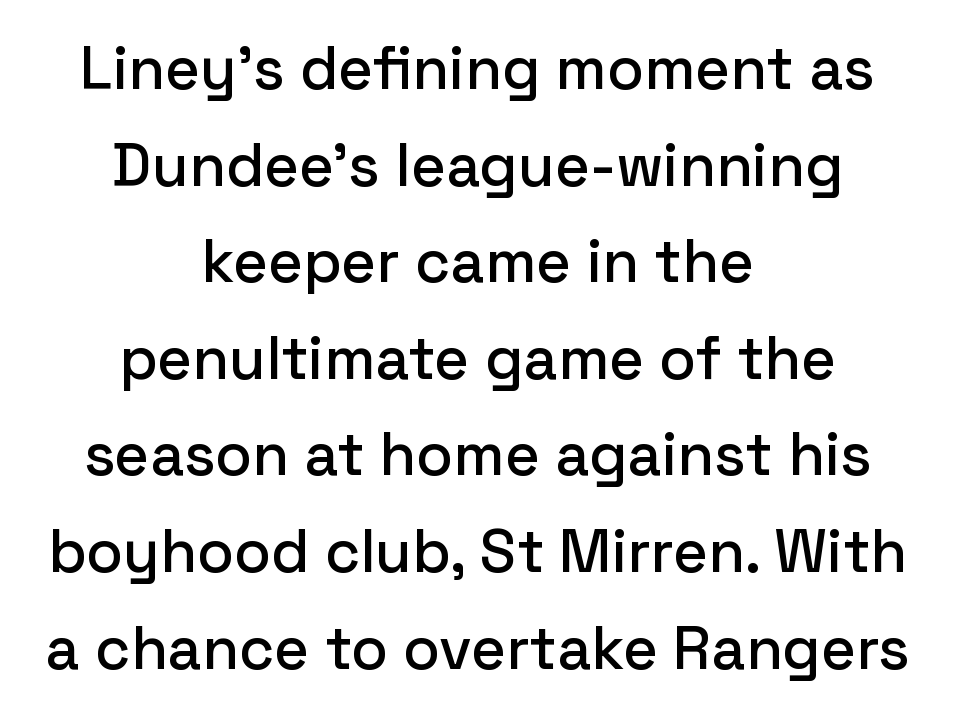
Q: Is the text italic (slanted)? A: No, it is upright.
Q: Is the typeface a serif or a sans-serif typeface? A: Sans-serif.
Q: Is the text underlined? A: No.
Q: How is the paragraph aligned? A: Centered.
Q: Is the spacing between letters normal or unusually wide? A: Normal.
Q: Is the spacing between lines tight, normal or loose? A: Normal.
Q: Width (condensed, normal, or wide)? A: Normal.
Q: Stroke contrast? A: Low.
Q: x-height? A: Medium.
Q: Monospaced? A: No.
